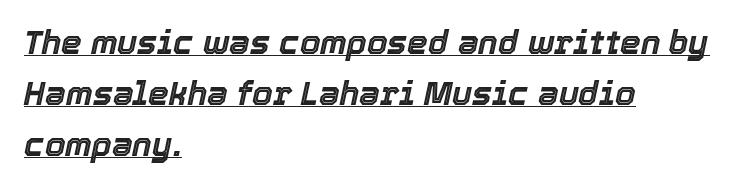
The sample's only ornament is a line tracing under the words. The letters advance in unequal steps, a hallmark of proportional type. Each word holds together tightly as a unit, with standard inter-letter gaps. Quick note: italic. The compositor pushed each line to the left boundary.
